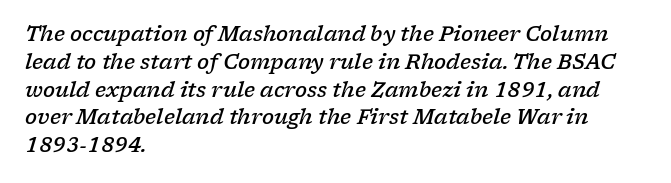
Q: Is the text bold? A: Semi-bold.
Q: Is the text italic (slanted)? A: Yes, it leans right by about 17 degrees.
Q: Is the text underlined? A: No.
Q: How is the paragraph aligned? A: Left-aligned.
Q: Is the spacing between letters normal or unusually wide? A: Normal.
Q: Is the spacing between lines tight, normal or loose? A: Normal.
